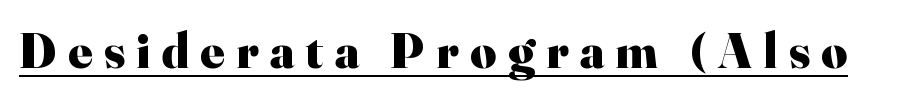
{"serif": "yes", "italic": "no", "bold": "yes", "weight": "heavy", "width": "normal", "stroke_contrast": "high", "x_height": "small", "monospaced": "no", "underline": "yes", "letter_spacing": "wide", "letter_spacing_em": 0.23, "glyph_px": 50}
